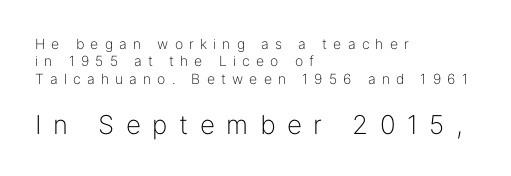
{"italic": "no", "bold": "no", "underline": "no", "align": "left", "line_spacing_ratio": 1.24, "letter_spacing": "wide", "letter_spacing_em": 0.44, "larger_block": "second", "size_ratio": 1.86, "glyph_px": 26}
